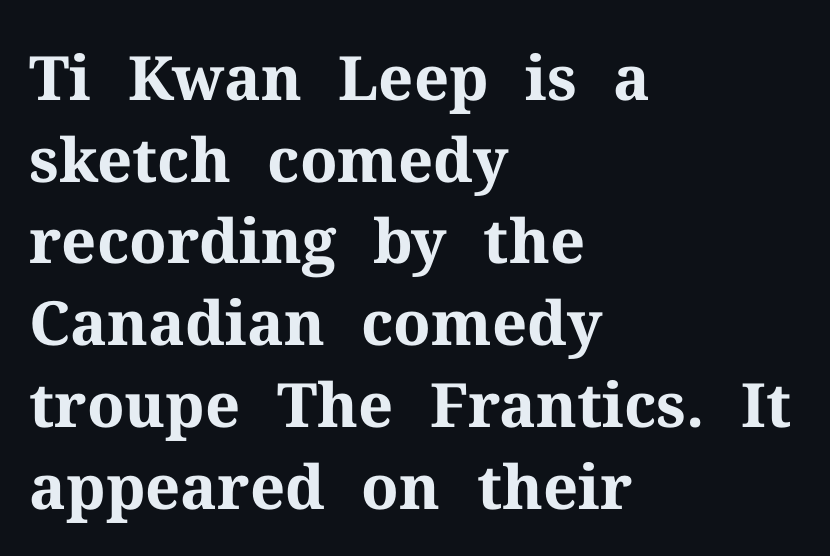
Vertically, the passage feels balanced, rows spaced as you'd expect. Which margin do the lines hug? The left one — the right edge is uneven. The passage shown is typed in a proportional face where columns would drift. A clean baseline with only descenders dipping below it.
